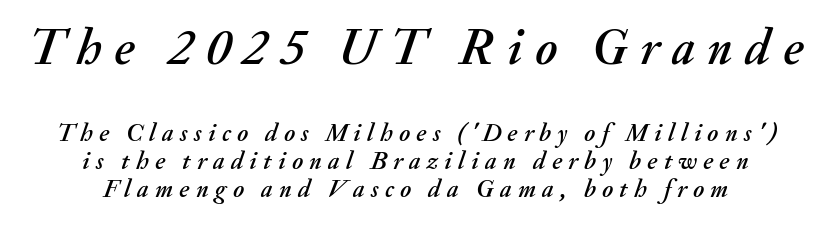
{"italic": "yes", "lean": "right", "slant_degrees": 20, "width": "normal", "stroke_contrast": "medium", "x_height": "small", "monospaced": "no", "underline": "no", "line_spacing": "tight", "line_spacing_ratio": 1.12, "letter_spacing": "wide", "letter_spacing_em": 0.25, "larger_block": "first", "size_ratio": 2.0, "glyph_px": 50}
